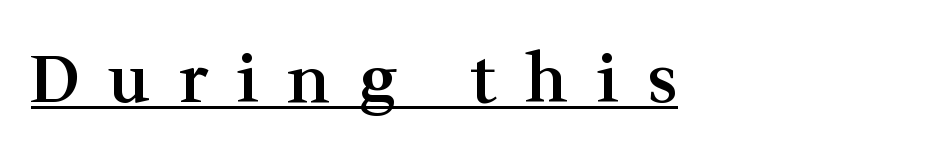
This sample has the flowing, uneven cadence of proportional lettering. The passage is arranged the way most books set body copy — flush left. Font category for this specimen: serif. A roman cut, with each character standing at attention.
